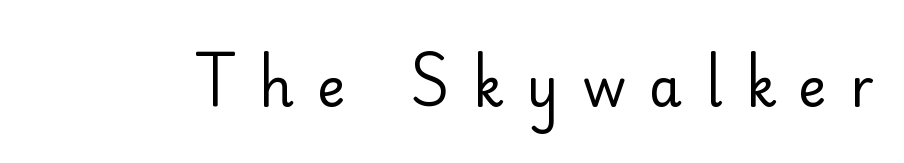
Q: Is the text bold? A: No.
Q: Is the text italic (slanted)? A: No, it is upright.
Q: Is the typeface a serif or a sans-serif typeface? A: Sans-serif.
Q: Is the text underlined? A: No.
Q: Is the spacing between letters normal or unusually wide? A: Unusually wide.
Q: Width (condensed, normal, or wide)? A: Normal.
Q: Stroke contrast? A: Low.
Q: x-height? A: Small.
Q: Monospaced? A: No.
